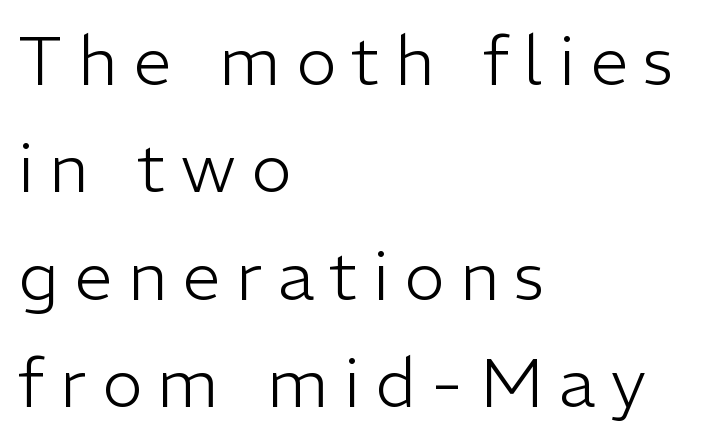
Does extra space separate the letters? Yes, quite a lot of it. A typesetter would call this leading conventional body-copy spacing. Heaviness? Minimal to ordinary, like unemphasized prose. Quick note: not italic, upright. Stroke terminals: plain, sans-serif.
